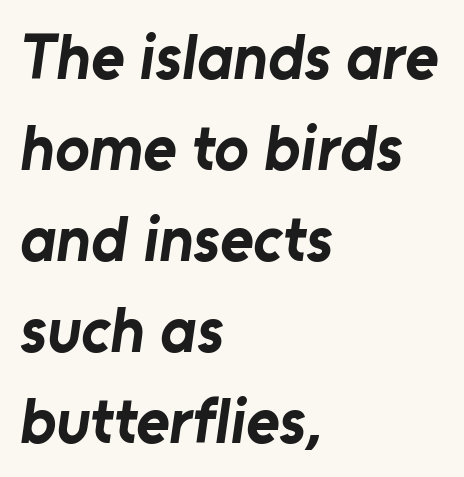
Q: Is the text bold? A: Yes.
Q: Is the typeface a serif or a sans-serif typeface? A: Sans-serif.
Q: Is the text underlined? A: No.
Q: How is the paragraph aligned? A: Left-aligned.
Q: Is the spacing between letters normal or unusually wide? A: Normal.
Q: Is the spacing between lines tight, normal or loose? A: Normal.
Q: Width (condensed, normal, or wide)? A: Normal.
Q: Stroke contrast? A: Low.
Q: x-height? A: Medium.
Q: Monospaced? A: No.
